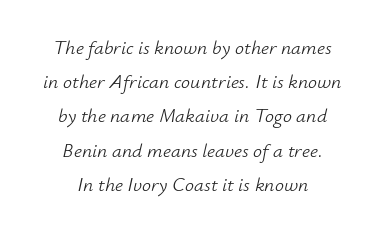
{"italic": "yes", "lean": "right", "slant_degrees": 12, "bold": "no", "underline": "no", "align": "center", "line_spacing_ratio": 1.71, "letter_spacing": "normal", "letter_spacing_em": 0.0, "glyph_px": 20}
